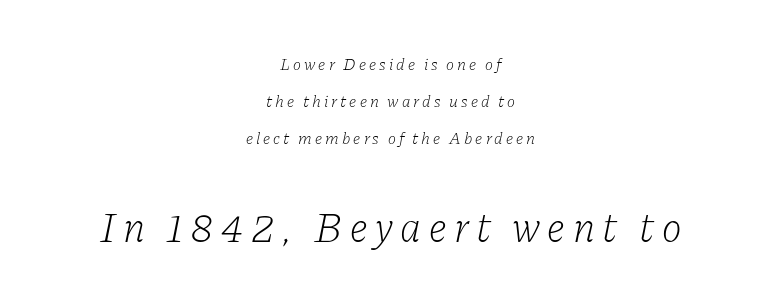
Q: Is the text bold? A: No.
Q: Is the text italic (slanted)? A: Yes, it leans right by about 11 degrees.
Q: Is the typeface a serif or a sans-serif typeface? A: Serif.
Q: Is the text underlined? A: No.
Q: How is the paragraph aligned? A: Centered.
Q: Is the spacing between lines tight, normal or loose? A: Loose.
Q: Which block of text is set in a larger size, the first (top) or the second (bottom)? A: The second (bottom) one.
Q: Width (condensed, normal, or wide)? A: Normal.
Q: Stroke contrast? A: Low.
Q: x-height? A: Medium.
Q: Monospaced? A: No.
